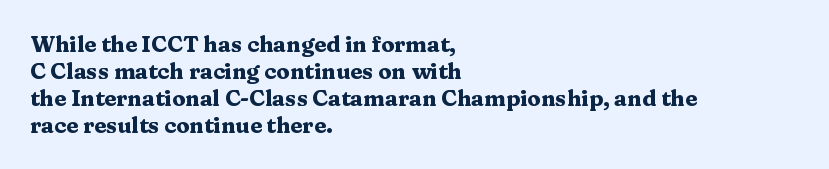
The image shows 22 px bold type, upright; set left-aligned, line spacing 1.22x, normal letter spacing, not underlined.
